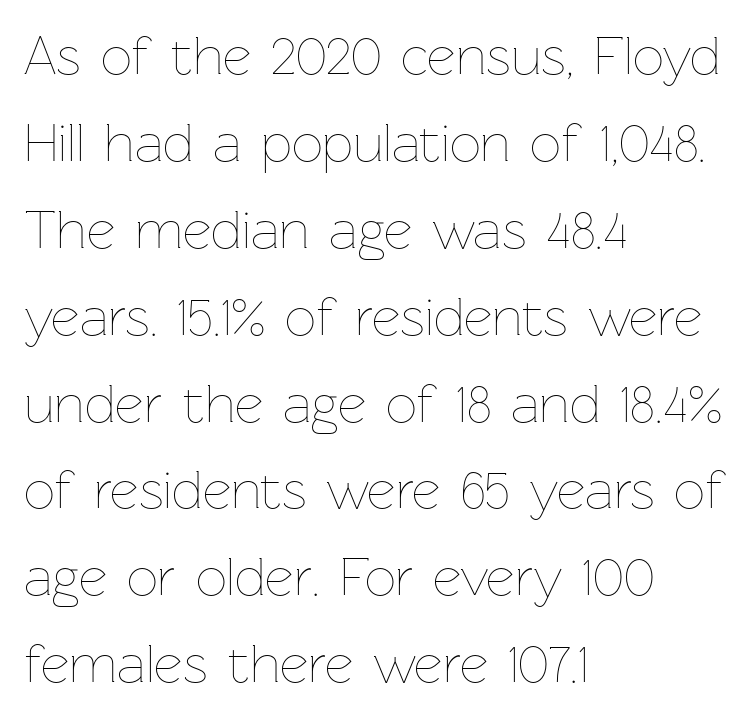
{"italic": "no", "bold": "no", "weight": "thin", "width": "normal", "stroke_contrast": "low", "x_height": "medium", "monospaced": "no", "underline": "no", "align": "left", "line_spacing": "normal", "line_spacing_ratio": 1.58, "letter_spacing": "normal", "letter_spacing_em": 0.0, "glyph_px": 55}
